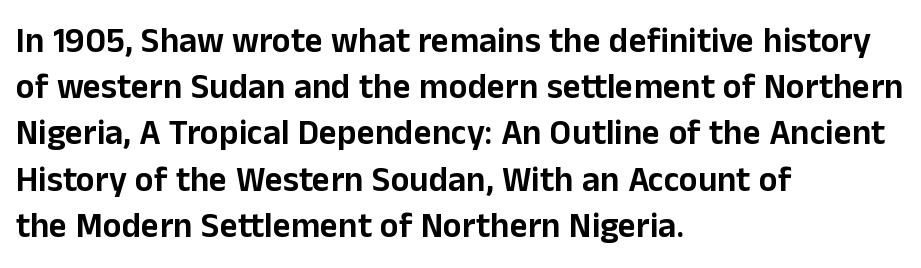
Q: Is the text italic (slanted)? A: No, it is upright.
Q: Is the typeface a serif or a sans-serif typeface? A: Sans-serif.
Q: Is the text underlined? A: No.
Q: How is the paragraph aligned? A: Left-aligned.
Q: Is the spacing between letters normal or unusually wide? A: Normal.
Q: Is the spacing between lines tight, normal or loose? A: Normal.
Q: Width (condensed, normal, or wide)? A: Normal.
Q: Stroke contrast? A: Low.
Q: x-height? A: Medium.
Q: Monospaced? A: No.
